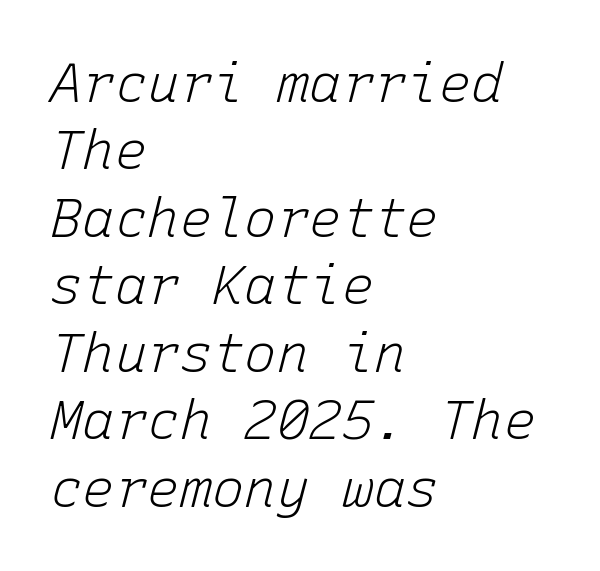
The image shows 54 px light type, italic (leaning right), monospaced; set left-aligned, normal line spacing (1.25x), normal letter spacing, not underlined; low stroke contrast and a medium x-height.
